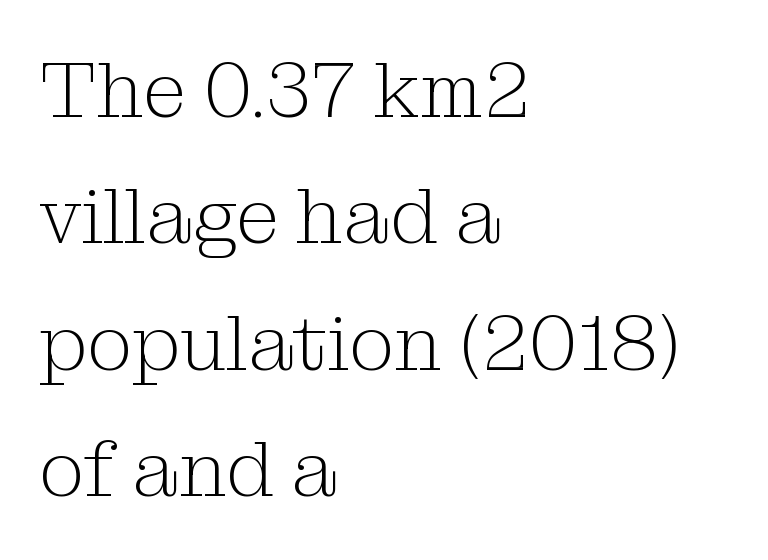
The image shows 79 px light serif type, upright; set left-aligned, normal line spacing (1.6x), normal letter spacing, not underlined; medium stroke contrast and a medium x-height.
